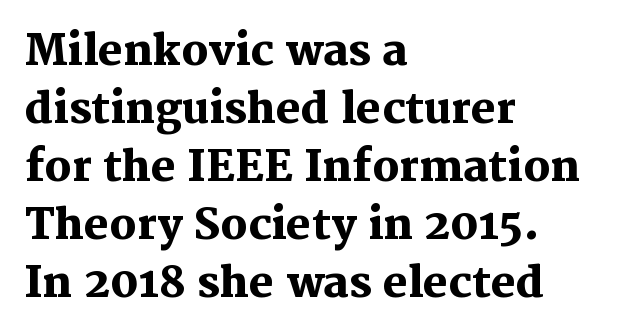
The image shows 42 px heavy serif type, upright; set left-aligned, normal line spacing (1.38x), normal letter spacing, not underlined; medium stroke contrast and a medium x-height.
